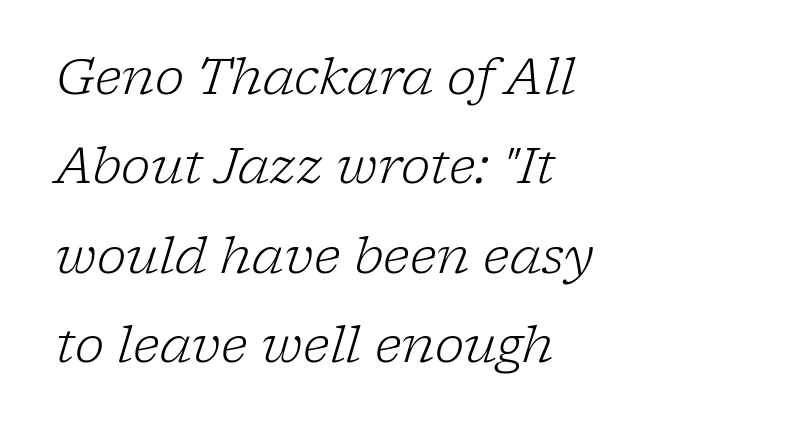
{"serif": "yes", "italic": "yes", "lean": "right", "slant_degrees": 17, "bold": "no", "weight": "light", "width": "normal", "stroke_contrast": "low", "x_height": "medium", "monospaced": "no", "underline": "no", "align": "left", "line_spacing_ratio": 1.79, "letter_spacing": "normal", "letter_spacing_em": 0.0, "glyph_px": 50}
